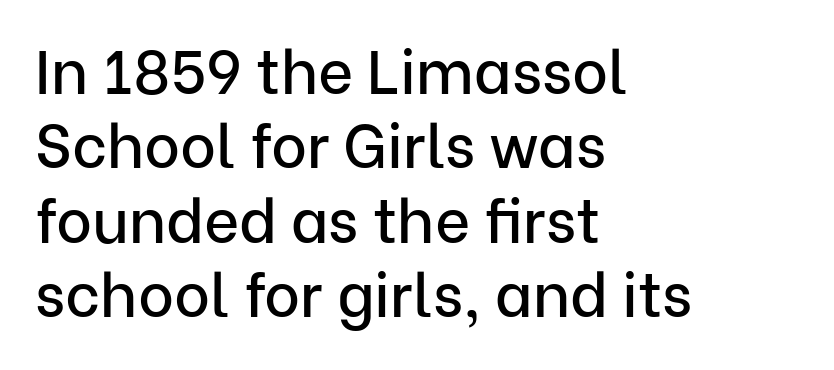
Q: Is the text italic (slanted)? A: No, it is upright.
Q: Is the typeface a serif or a sans-serif typeface? A: Sans-serif.
Q: Is the text underlined? A: No.
Q: How is the paragraph aligned? A: Left-aligned.
Q: Is the spacing between letters normal or unusually wide? A: Normal.
Q: Width (condensed, normal, or wide)? A: Normal.
Q: Stroke contrast? A: Low.
Q: x-height? A: Medium.
Q: Monospaced? A: No.
